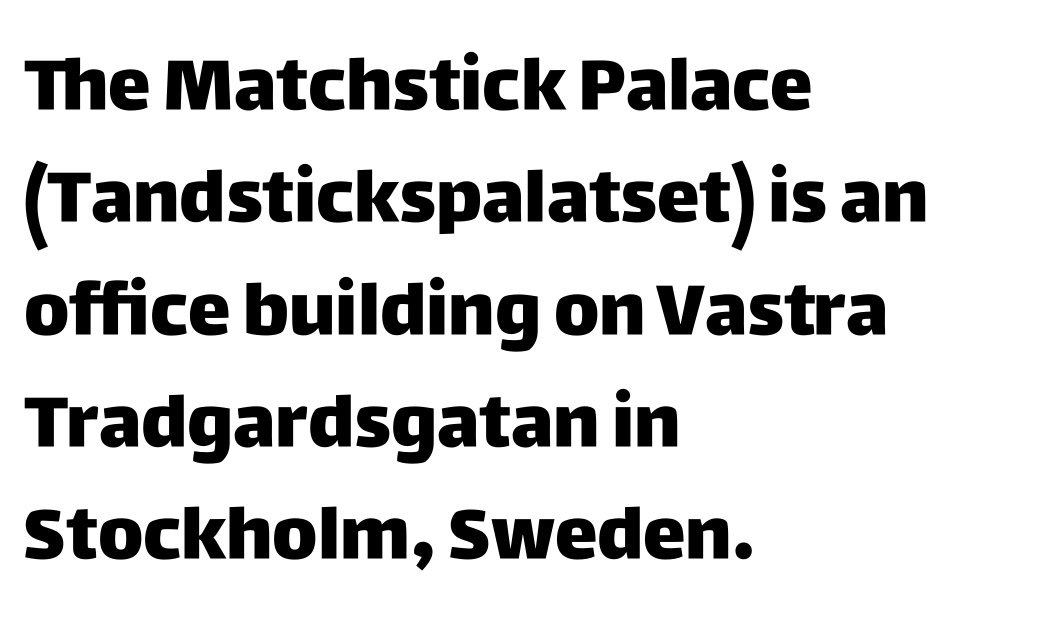
{"serif": "no", "italic": "no", "width": "normal", "stroke_contrast": "low", "x_height": "large", "monospaced": "no", "underline": "no", "align": "left", "line_spacing": "normal", "line_spacing_ratio": 1.56, "letter_spacing": "normal", "letter_spacing_em": 0.0, "glyph_px": 72}
